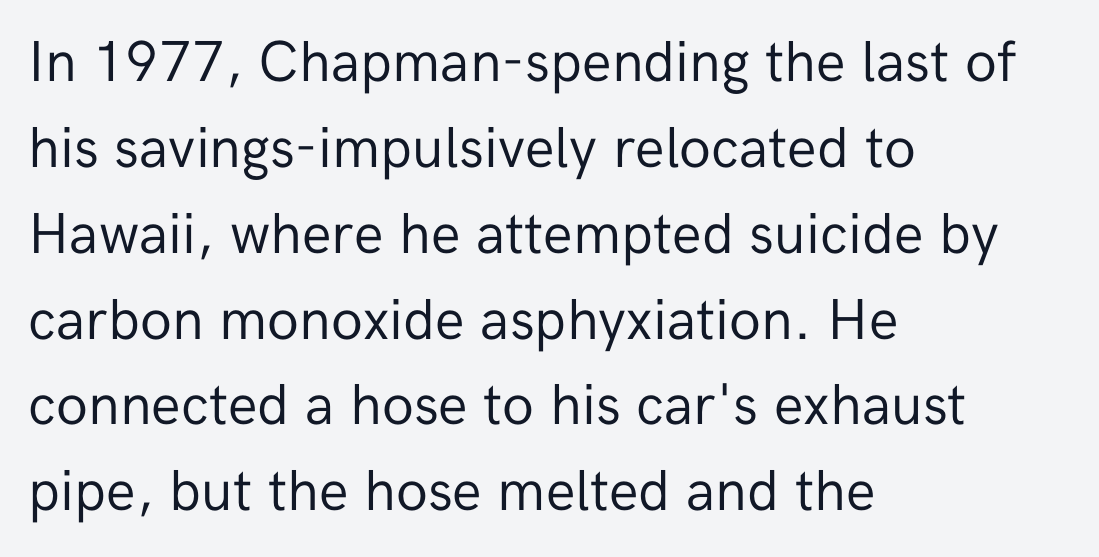
The setting favours the left margin, as ordinary paragraphs usually do. The typeface has the unassuming heft of standard copy or less. Varying glyph widths throughout — classic text-font behaviour. The tracking reads as untouched default to a designer's eye. Is there any slant? The stems are plumb.
